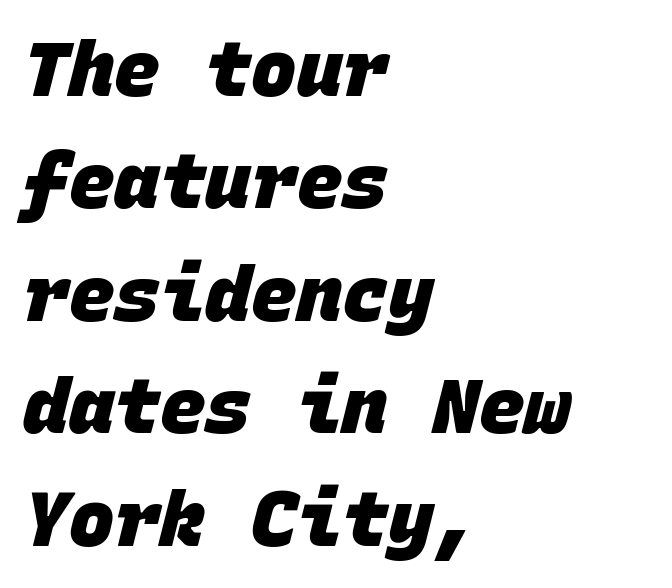
{"serif": "no", "bold": "yes", "weight": "heavy", "width": "normal", "stroke_contrast": "low", "x_height": "large", "monospaced": "yes", "underline": "no", "align": "left", "line_spacing": "normal", "line_spacing_ratio": 1.48, "letter_spacing": "normal", "letter_spacing_em": 0.0, "glyph_px": 76}
